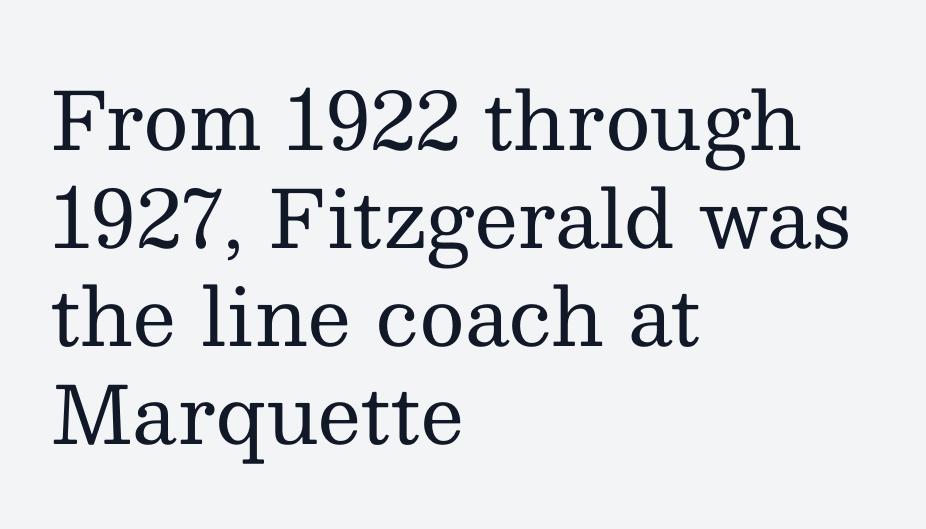
{"serif": "yes", "italic": "no", "bold": "no", "weight": "regular", "width": "normal", "stroke_contrast": "medium", "x_height": "medium", "monospaced": "no", "underline": "no", "align": "left", "line_spacing_ratio": 1.24, "letter_spacing": "normal", "letter_spacing_em": 0.0, "glyph_px": 79}
